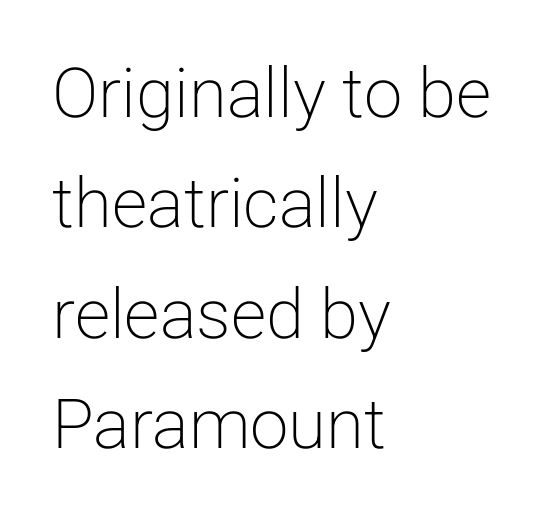
Each line starts at the same left margin while the right side varies. Proportional: the letters do not fall into vertical columns. A typesetter would label this face a sans. The lettering holds an erect, upright posture throughout. The rendering keeps characters at their native spacing. Is the type heavy? It reads as light-to-regular instead.
